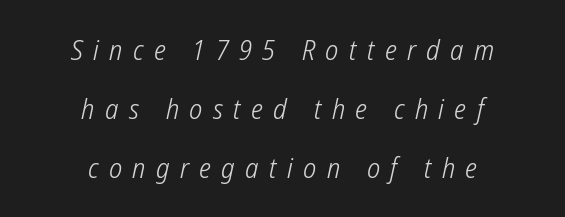
Q: Is the text bold? A: No.
Q: Is the typeface a serif or a sans-serif typeface? A: Sans-serif.
Q: Is the text underlined? A: No.
Q: How is the paragraph aligned? A: Centered.
Q: Is the spacing between letters normal or unusually wide? A: Unusually wide.
Q: Is the spacing between lines tight, normal or loose? A: Loose.
Q: Width (condensed, normal, or wide)? A: Condensed.
Q: Stroke contrast? A: Low.
Q: x-height? A: Medium.
Q: Monospaced? A: No.
